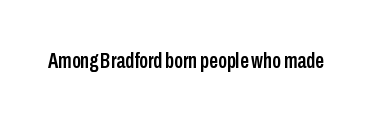
Tall strokes in this sample are plumb rather than angled. Short note: letters normally spaced. Lines of text with bare space underneath.
